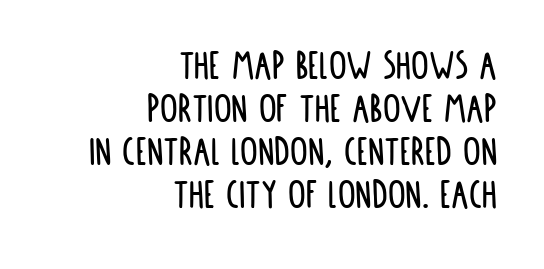
The image shows 44 px condensed sans-serif type, upright; set right-aligned, tight line spacing (0.98x), normal letter spacing, not underlined; low stroke contrast and a large x-height.
